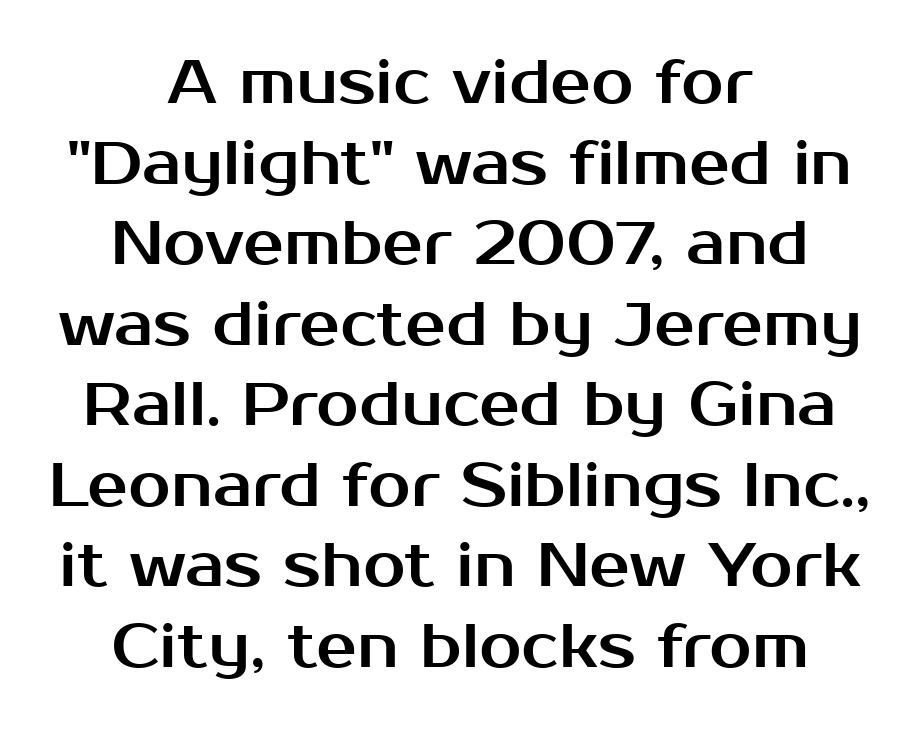
The rendering shows plain stroke endings on the letterforms — a sans-serif design. Decoration check: the copy has no underline. The passage is arranged like a title page — every line centered. Characters remain perfectly vertical along every line.
